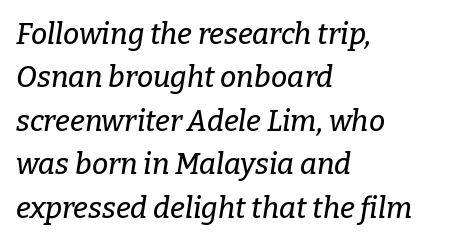
Whoever set this chose a conventional vertical rhythm. The space directly below the letters is spotless. The rendering uses natural spacing where letterforms have individual widths. Nobody touched the tracking dial on this one.
